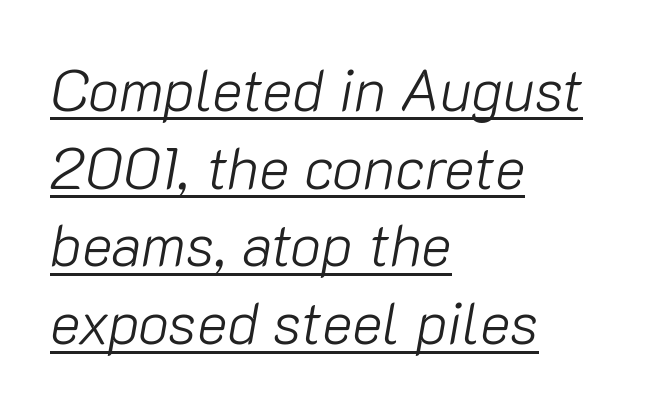
The image shows 58 px light type, italic (leaning right); set left-aligned, normal line spacing (1.34x), normal letter spacing, underlined; low stroke contrast and a medium x-height.
